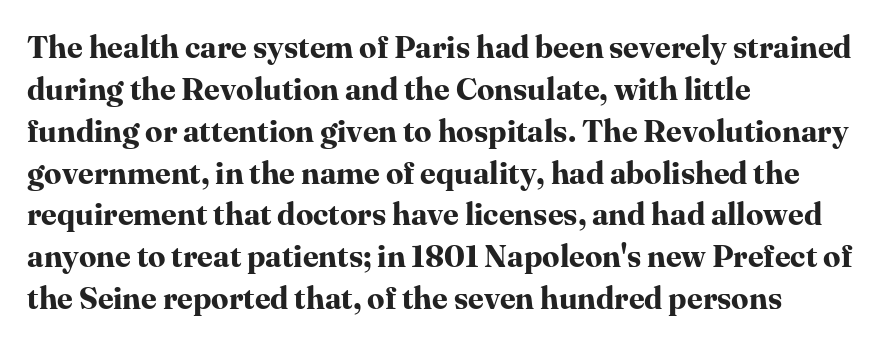
Q: Is the text bold? A: Yes.
Q: Is the text italic (slanted)? A: No, it is upright.
Q: Is the typeface a serif or a sans-serif typeface? A: Serif.
Q: Is the text underlined? A: No.
Q: How is the paragraph aligned? A: Left-aligned.
Q: Is the spacing between letters normal or unusually wide? A: Normal.
Q: Is the spacing between lines tight, normal or loose? A: Normal.
Q: Width (condensed, normal, or wide)? A: Normal.
Q: Stroke contrast? A: High.
Q: x-height? A: Medium.
Q: Monospaced? A: No.
